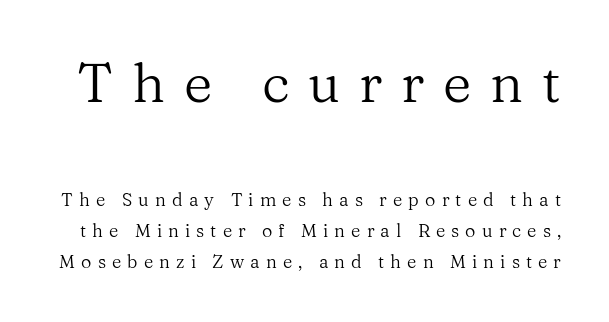
{"serif": "yes", "italic": "no", "bold": "no", "weight": "regular", "width": "normal", "stroke_contrast": "medium", "x_height": "medium", "monospaced": "no", "underline": "no", "line_spacing_ratio": 1.74, "letter_spacing": "wide", "letter_spacing_em": 0.34, "larger_block": "first", "size_ratio": 3.06, "glyph_px": 55}
